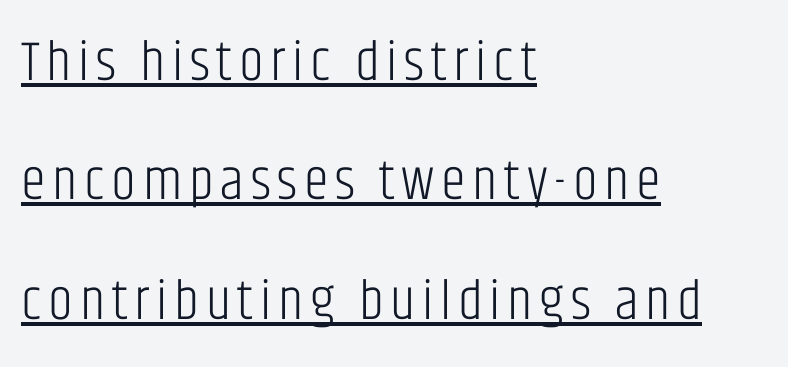
The image shows 56 px light, condensed sans-serif type, upright; set left-aligned, loose line spacing (2.13x), underlined; low stroke contrast and a large x-height.
